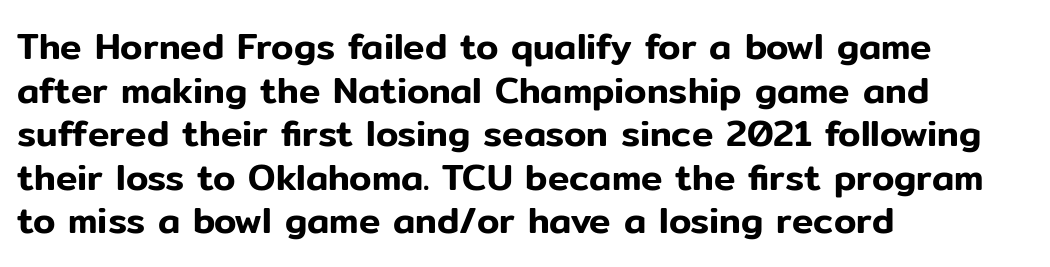
{"serif": "no", "italic": "no", "width": "normal", "stroke_contrast": "low", "x_height": "medium", "monospaced": "no", "underline": "no", "align": "left", "line_spacing_ratio": 1.21, "letter_spacing": "normal", "letter_spacing_em": 0.0, "glyph_px": 36}
